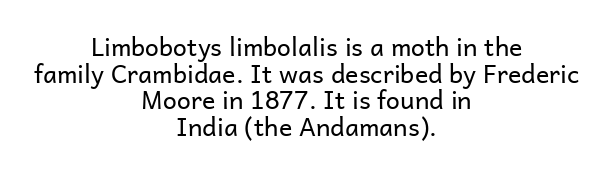
The image shows 25 px text type, upright; set centered, tight line spacing (1.07x), normal letter spacing, not underlined.
